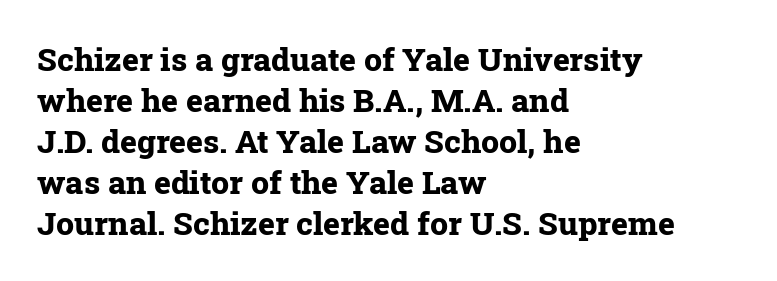
{"serif": "yes", "italic": "no", "bold": "yes", "weight": "bold", "width": "normal", "stroke_contrast": "low", "x_height": "medium", "monospaced": "no", "underline": "no", "align": "left", "line_spacing": "normal", "line_spacing_ratio": 1.28, "letter_spacing": "normal", "letter_spacing_em": 0.0, "glyph_px": 32}
